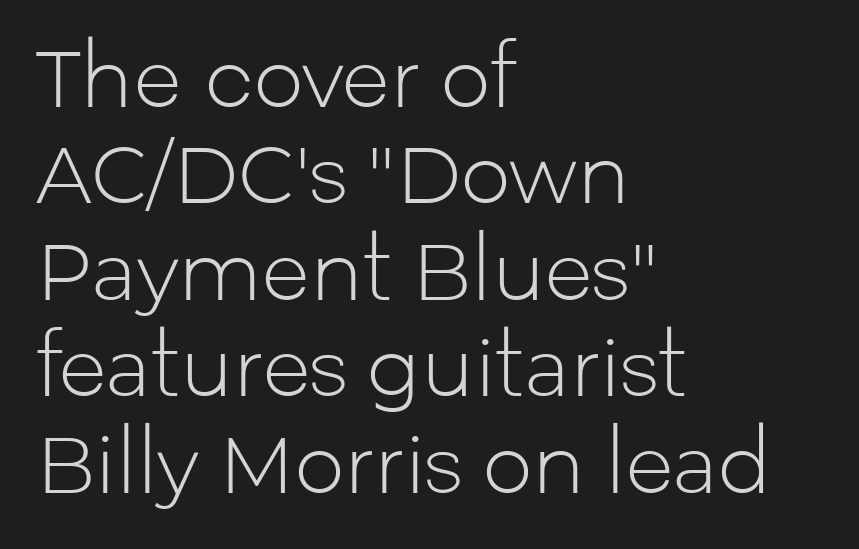
{"serif": "no", "italic": "no", "bold": "no", "weight": "light", "width": "normal", "stroke_contrast": "low", "x_height": "medium", "monospaced": "no", "underline": "no", "align": "left", "line_spacing_ratio": 1.22, "letter_spacing": "normal", "letter_spacing_em": 0.0, "glyph_px": 79}
